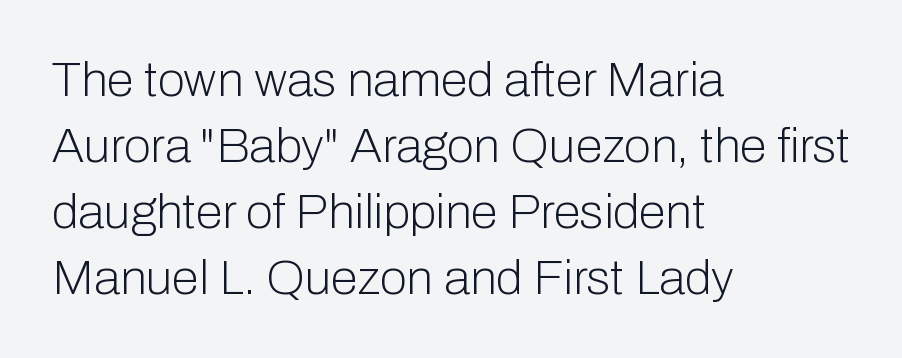
The image shows 49 px light sans-serif type, upright; set left-aligned, normal line spacing (1.35x), normal letter spacing, not underlined; low stroke contrast and a medium x-height.
